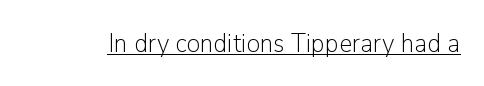
Vertical stems look standard width or narrower in stroke. This sample carries an underscore along the baseline area. Notice how the stems are strictly vertical — no italics here. Spacing between characters is what you'd get straight out of the box.
